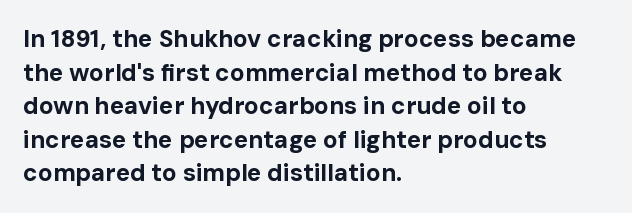
Any mark beneath the type? The region is blank. Regular leading. The face used here is rendered with its standard letterfit. These words are printed bold, with thick strokes throughout. Italic? Not at all — the glyphs are vertical. Left-aligned paragraph, ragged on the right.
